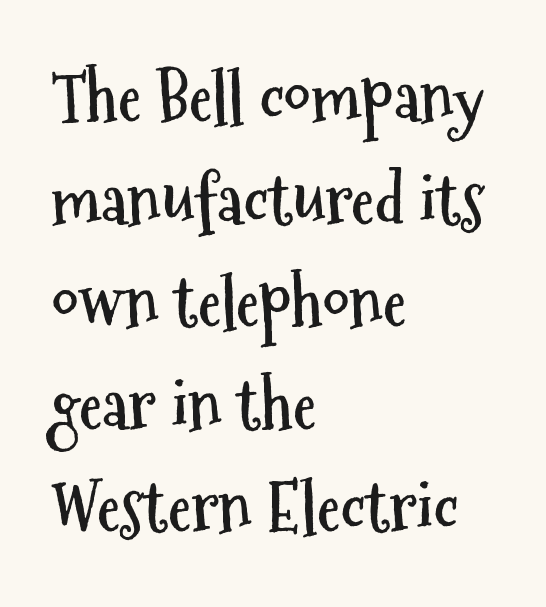
The image shows 67 px semibold, condensed sans-serif type, upright; set left-aligned, normal line spacing (1.53x), normal letter spacing, not underlined; medium stroke contrast and a medium x-height.
